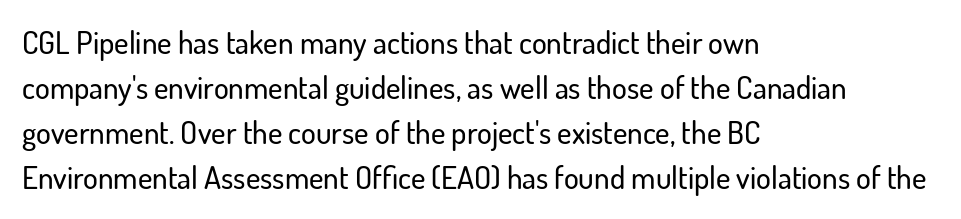
The image shows 31 px sans-serif type, upright; set left-aligned, normal line spacing (1.45x), normal letter spacing, not underlined; low stroke contrast and a small x-height.
